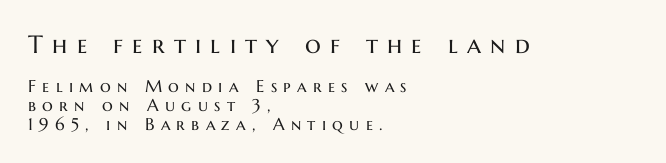
{"italic": "no", "bold": "no", "underline": "no", "align": "left", "line_spacing": "tight", "line_spacing_ratio": 1.1, "letter_spacing": "wide", "letter_spacing_em": 0.37, "larger_block": "first", "size_ratio": 1.47, "glyph_px": 25}
